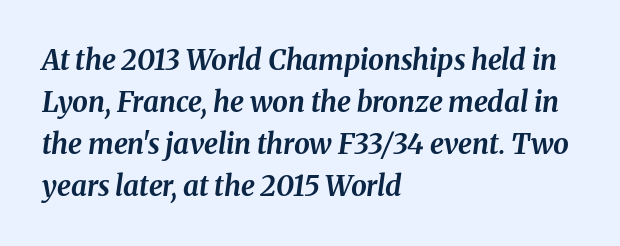
Q: Is the text bold? A: Yes.
Q: Is the text italic (slanted)? A: Yes, it leans right by about 8 degrees.
Q: Is the text underlined? A: No.
Q: How is the paragraph aligned? A: Left-aligned.
Q: Is the spacing between letters normal or unusually wide? A: Normal.
Q: Is the spacing between lines tight, normal or loose? A: Normal.
Q: Width (condensed, normal, or wide)? A: Normal.
Q: Stroke contrast? A: Medium.
Q: x-height? A: Medium.
Q: Monospaced? A: No.
